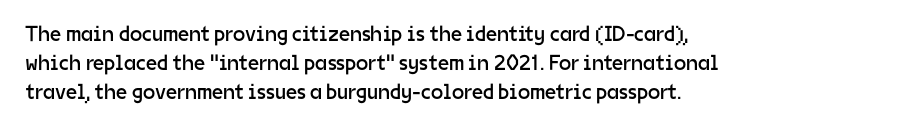
Tall strokes in this sample are plumb rather than angled. The passage shown has conventional tracking throughout. Every row of glyphs begins at an identical x-position on the left. A normal amount of white space separates one row of letters from the next. Type without underlining.
